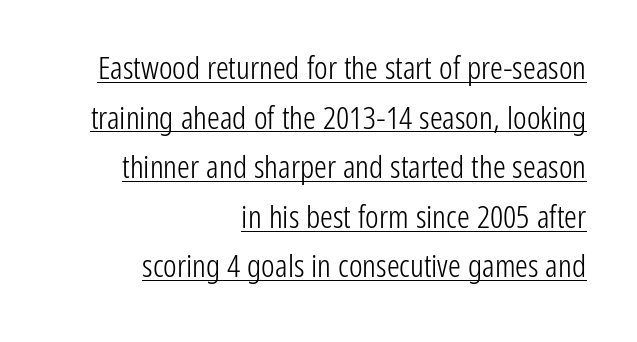
The passage is arranged like a letterhead date or caption credit — flush right. A sans-serif font was chosen for this passage. Tall strokes in this sample are plumb rather than angled. A rule runs beneath these lines of type. This is not heavy type; no bold has been used. Is this a fixed-width face? No — the glyphs have proportional, varying widths.
